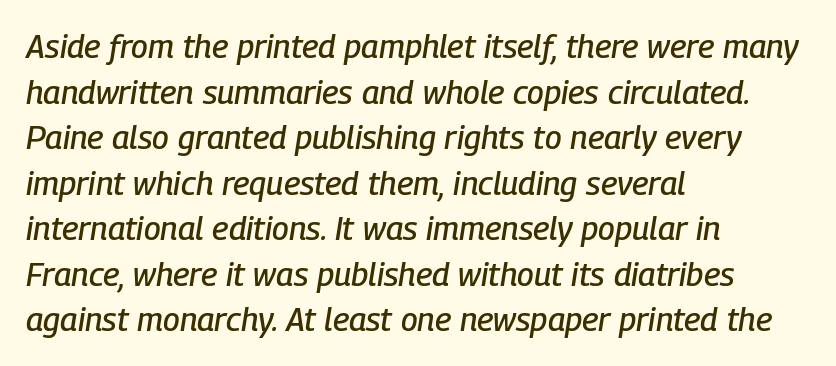
Q: Is the text italic (slanted)? A: Yes, it leans right by about 9 degrees.
Q: Is the text underlined? A: No.
Q: How is the paragraph aligned? A: Left-aligned.
Q: Is the spacing between letters normal or unusually wide? A: Normal.
Q: Is the spacing between lines tight, normal or loose? A: Normal.
Q: Width (condensed, normal, or wide)? A: Condensed.
Q: Stroke contrast? A: Low.
Q: x-height? A: Medium.
Q: Monospaced? A: No.
